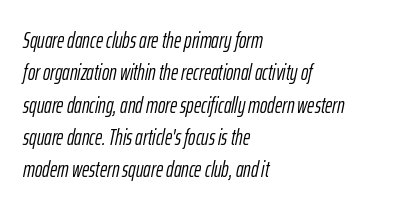
Caption: standard tracking, unaltered. Slant detected: the letters are inclined. Layout note: lines flush left. Has an underline been added? It has not. A quiet, ordinary-to-light weight characterises the typeface. Vertically, the passage feels balanced, rows spaced as you'd expect.
